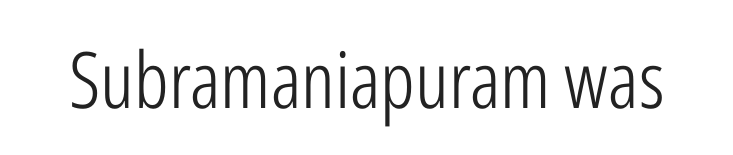
Q: Is the text bold? A: No.
Q: Is the text italic (slanted)? A: No, it is upright.
Q: Is the typeface a serif or a sans-serif typeface? A: Sans-serif.
Q: Is the text underlined? A: No.
Q: Is the spacing between letters normal or unusually wide? A: Normal.
Q: Width (condensed, normal, or wide)? A: Condensed.
Q: Stroke contrast? A: Low.
Q: x-height? A: Medium.
Q: Monospaced? A: No.
